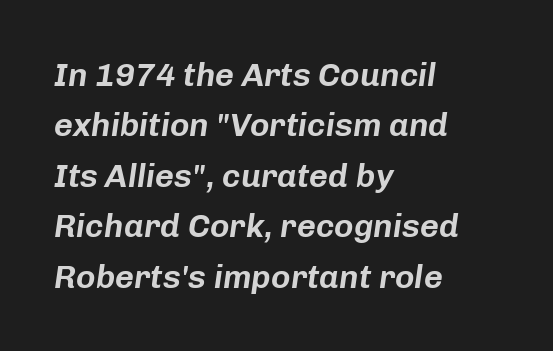
Q: Is the text italic (slanted)? A: Yes, it leans right by about 8 degrees.
Q: Is the text underlined? A: No.
Q: How is the paragraph aligned? A: Left-aligned.
Q: Is the spacing between letters normal or unusually wide? A: Normal.
Q: Is the spacing between lines tight, normal or loose? A: Normal.
Q: Width (condensed, normal, or wide)? A: Normal.
Q: Stroke contrast? A: Low.
Q: x-height? A: Medium.
Q: Monospaced? A: No.
